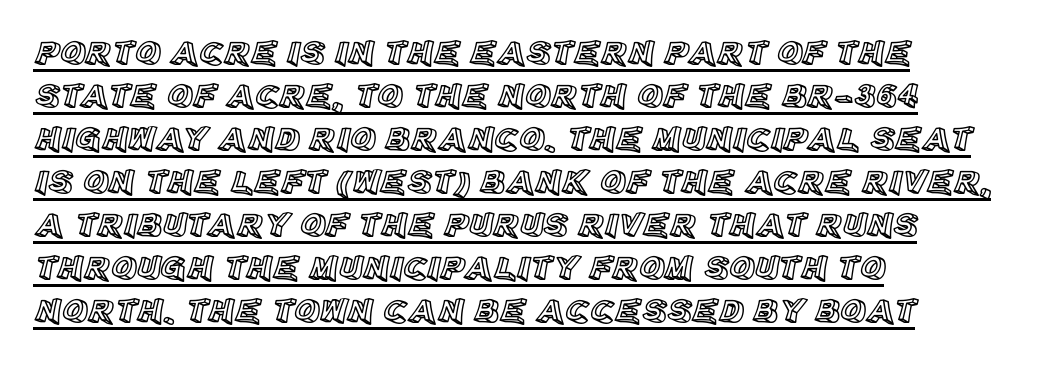
Q: Is the text italic (slanted)? A: Yes.
Q: Is the text underlined? A: Yes.
Q: How is the paragraph aligned? A: Left-aligned.
Q: Is the spacing between letters normal or unusually wide? A: Normal.
Q: Width (condensed, normal, or wide)? A: Normal.
Q: x-height? A: Large.
Q: Monospaced? A: No.
